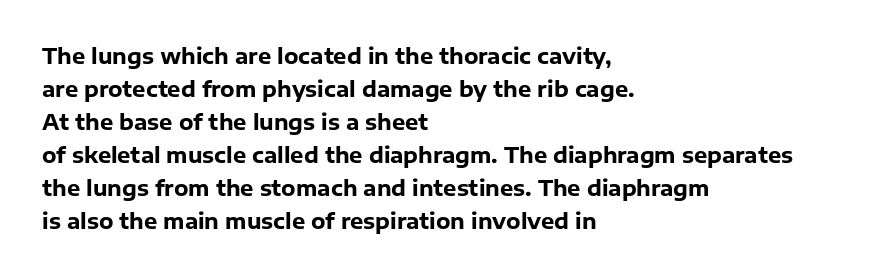
Q: Is the text bold? A: Yes.
Q: Is the text italic (slanted)? A: No, it is upright.
Q: Is the text underlined? A: No.
Q: How is the paragraph aligned? A: Left-aligned.
Q: Is the spacing between letters normal or unusually wide? A: Normal.
Q: Is the spacing between lines tight, normal or loose? A: Normal.
